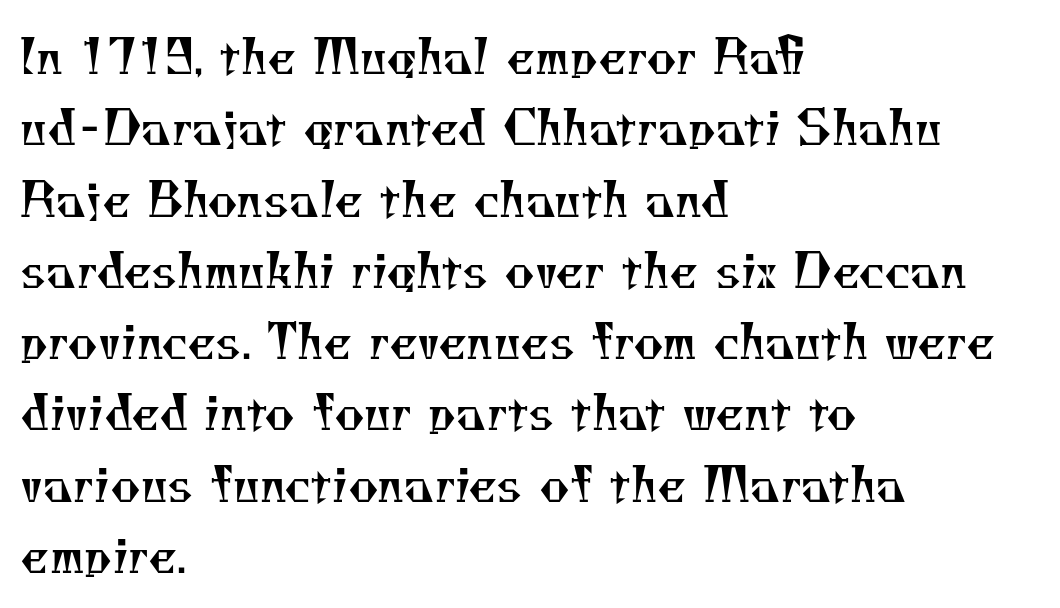
The image shows 46 px regular-weight serif type; set left-aligned, normal line spacing (1.55x), normal letter spacing, not underlined; medium stroke contrast and a small x-height.
